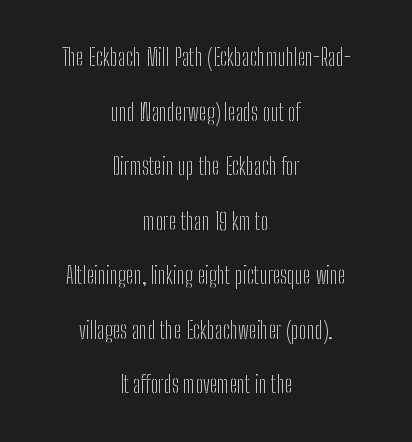
{"italic": "no", "bold": "no", "underline": "no", "align": "center", "line_spacing": "loose", "line_spacing_ratio": 2.37, "letter_spacing": "normal", "letter_spacing_em": 0.0, "glyph_px": 23}
